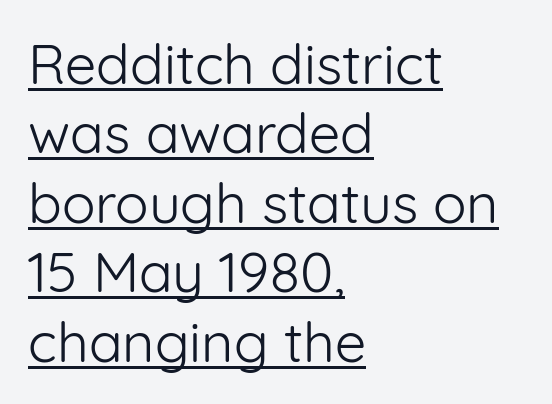
This is underlined copy, the kind a proofreader might mark for attention. What kind of face is this? One without serifs — a sans. Spacing between characters is what you'd get straight out of the box. Ascenders rise straight up at ninety degrees. A light-to-regular cut is what we see here. Here the designer chose a conventional face with non-uniform glyph widths.
